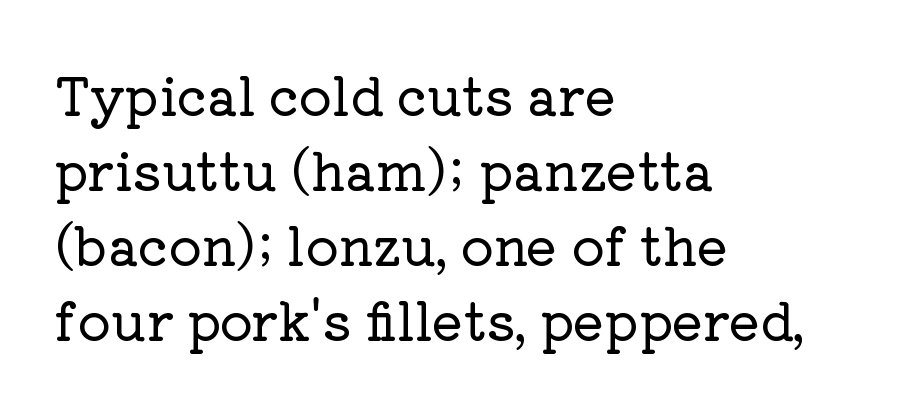
The image shows 52 px serif type, upright; set left-aligned, normal line spacing (1.44x), normal letter spacing, not underlined; low stroke contrast and a medium x-height.
